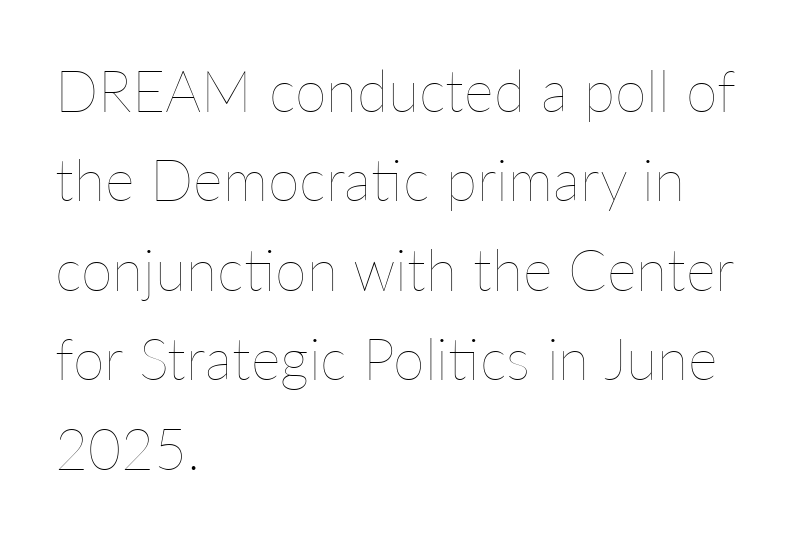
Between one letter and the next there's only the usual sliver of space. Unmarked baselines from the first word to the last. Is this a heavy cut? Hardly; it is regular or lighter. A student would call this left alignment; a typographer would say flush left, rag right. Think of a printed novel: that variable character pitch is what you see here.
